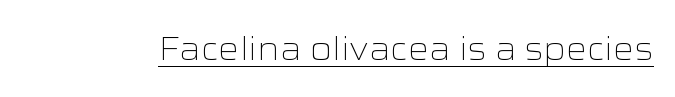
{"serif": "no", "italic": "no", "bold": "no", "weight": "light", "width": "wide", "stroke_contrast": "low", "x_height": "medium", "monospaced": "no", "underline": "yes", "letter_spacing": "normal", "letter_spacing_em": 0.0, "glyph_px": 33}
